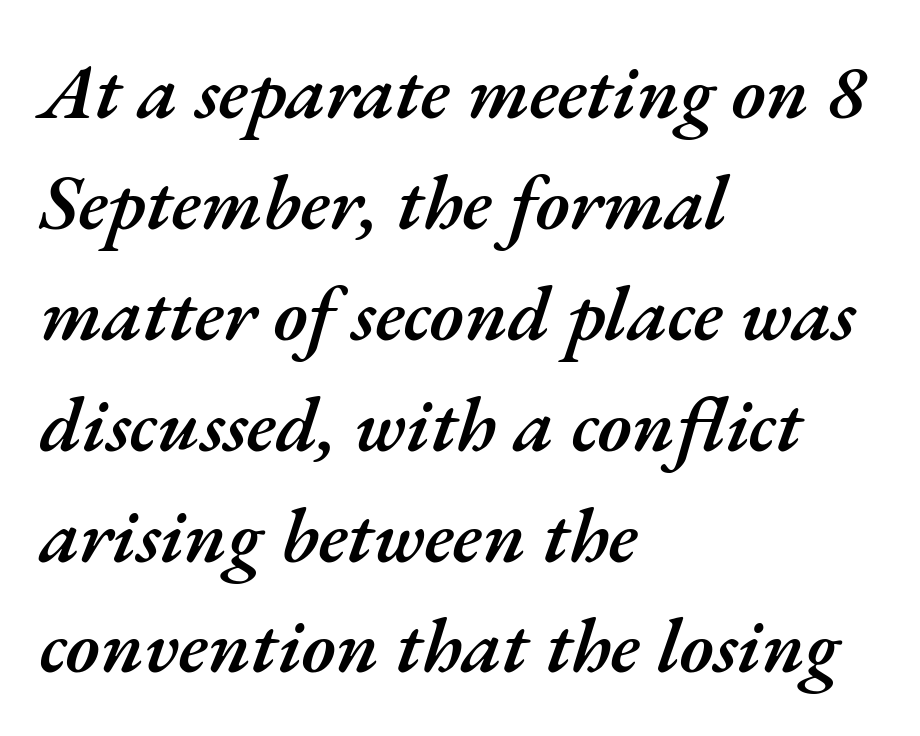
{"italic": "yes", "lean": "right", "slant_degrees": 17, "bold": "semi", "weight": "semibold", "width": "normal", "stroke_contrast": "medium", "x_height": "small", "monospaced": "no", "underline": "no", "align": "left", "line_spacing": "normal", "line_spacing_ratio": 1.44, "letter_spacing": "normal", "letter_spacing_em": 0.0, "glyph_px": 77}
